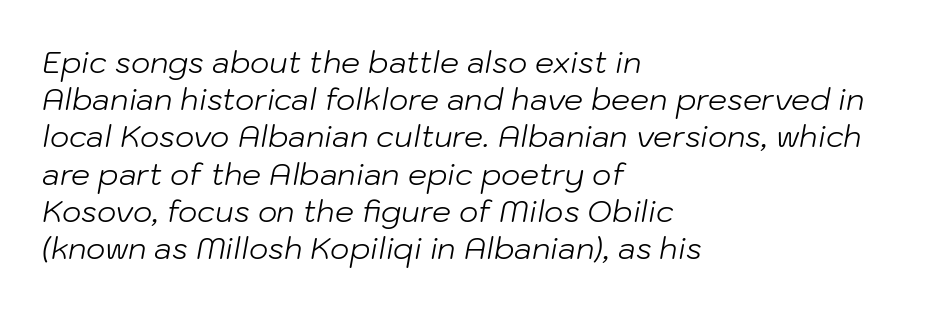
The image shows 30 px light type, italic (leaning right); set left-aligned, line spacing 1.24x, normal letter spacing, not underlined; low stroke contrast and a medium x-height.
